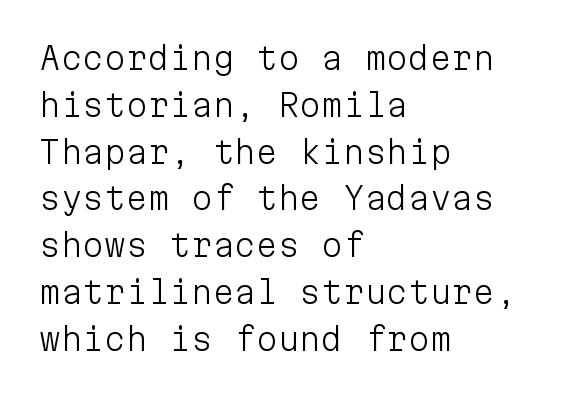
{"serif": "no", "italic": "no", "bold": "no", "weight": "light", "width": "normal", "stroke_contrast": "low", "x_height": "medium", "monospaced": "yes", "underline": "no", "align": "left", "line_spacing": "normal", "line_spacing_ratio": 1.51, "letter_spacing": "normal", "letter_spacing_em": 0.0, "glyph_px": 31}
